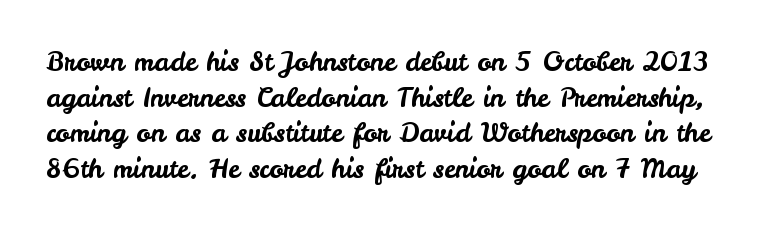
The image shows 26 px text type; set normal line spacing (1.37x), normal letter spacing, not underlined.
